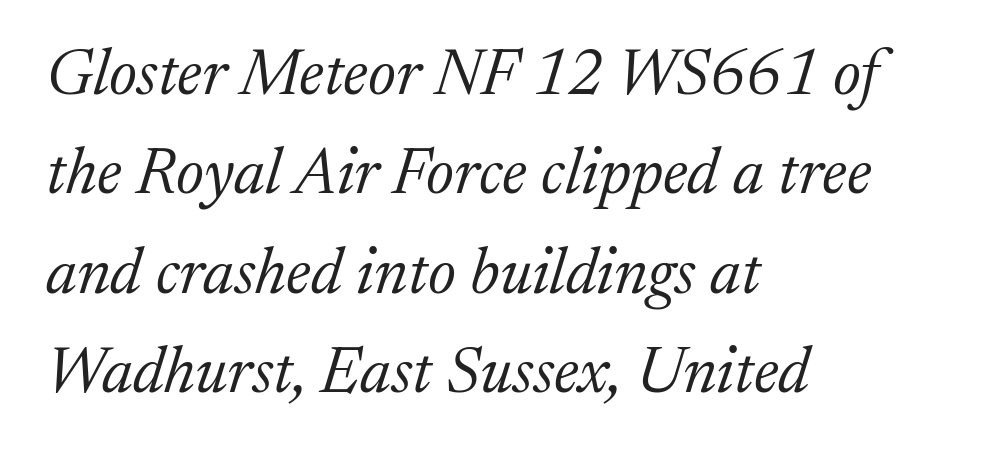
{"serif": "yes", "italic": "yes", "lean": "right", "slant_degrees": 17, "bold": "no", "weight": "light", "width": "normal", "stroke_contrast": "medium", "x_height": "medium", "monospaced": "no", "underline": "no", "align": "left", "line_spacing": "normal", "line_spacing_ratio": 1.53, "letter_spacing": "normal", "letter_spacing_em": 0.0, "glyph_px": 65}
